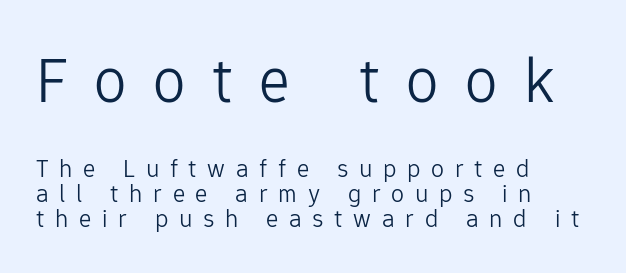
Q: Is the text bold? A: No.
Q: Is the text italic (slanted)? A: No, it is upright.
Q: Is the typeface a serif or a sans-serif typeface? A: Sans-serif.
Q: Is the text underlined? A: No.
Q: How is the paragraph aligned? A: Left-aligned.
Q: Is the spacing between letters normal or unusually wide? A: Unusually wide.
Q: Is the spacing between lines tight, normal or loose? A: Tight.
Q: Which block of text is set in a larger size, the first (top) or the second (bottom)? A: The first (top) one.
Q: Width (condensed, normal, or wide)? A: Normal.
Q: Stroke contrast? A: Low.
Q: x-height? A: Medium.
Q: Monospaced? A: No.
